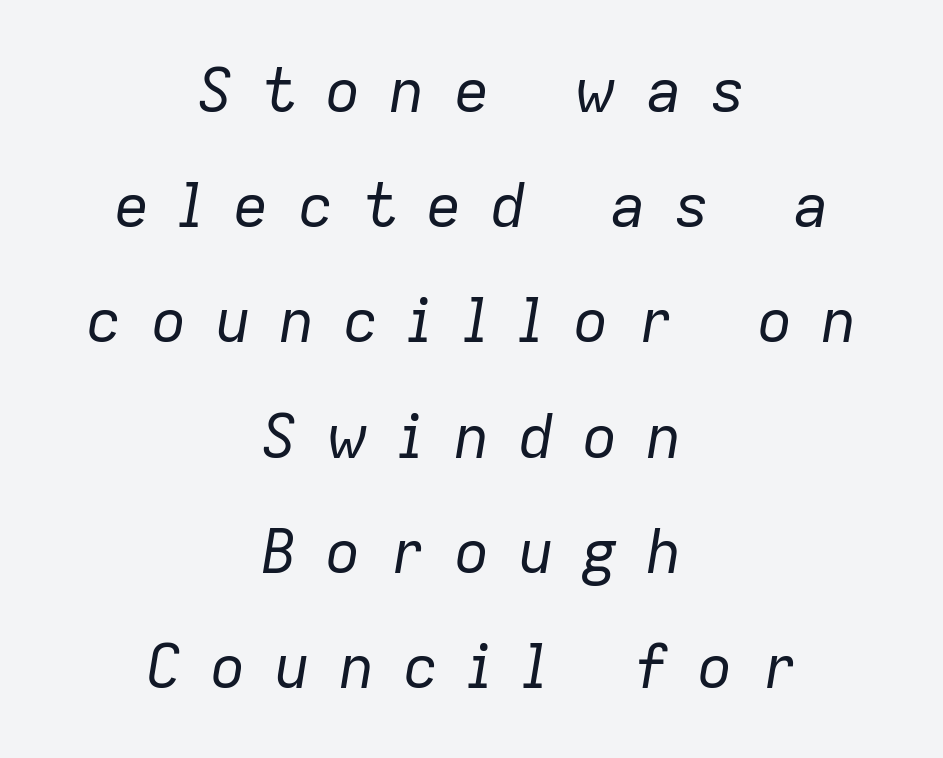
Q: Is the text bold? A: No.
Q: Is the text italic (slanted)? A: Yes, it leans right by about 9 degrees.
Q: Is the text underlined? A: No.
Q: How is the paragraph aligned? A: Centered.
Q: Is the spacing between letters normal or unusually wide? A: Unusually wide.
Q: Is the spacing between lines tight, normal or loose? A: Loose.
Q: Width (condensed, normal, or wide)? A: Normal.
Q: Stroke contrast? A: Low.
Q: x-height? A: Medium.
Q: Monospaced? A: No.
